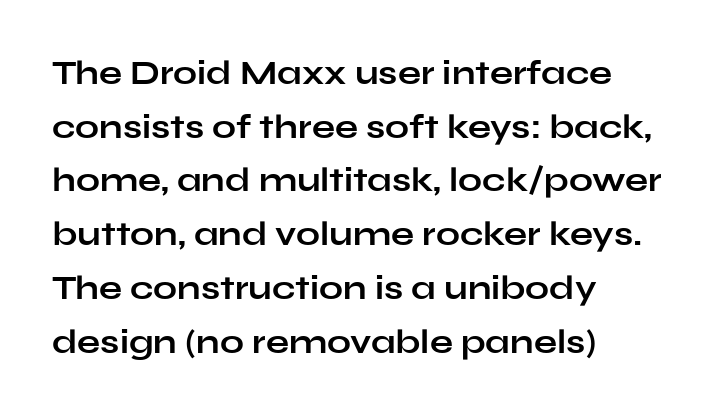
The image shows 34 px bold, wide sans-serif type, upright; set left-aligned, normal line spacing (1.58x), normal letter spacing, not underlined; low stroke contrast and a medium x-height.
